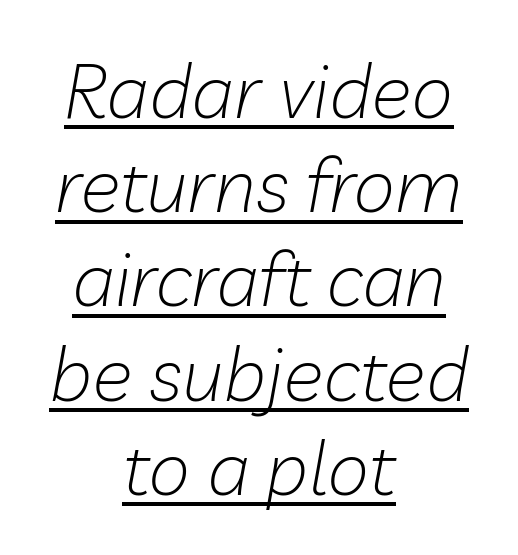
The image shows 76 px light type, italic (leaning right); set centered, line spacing 1.24x, normal letter spacing, underlined; low stroke contrast and a medium x-height.
